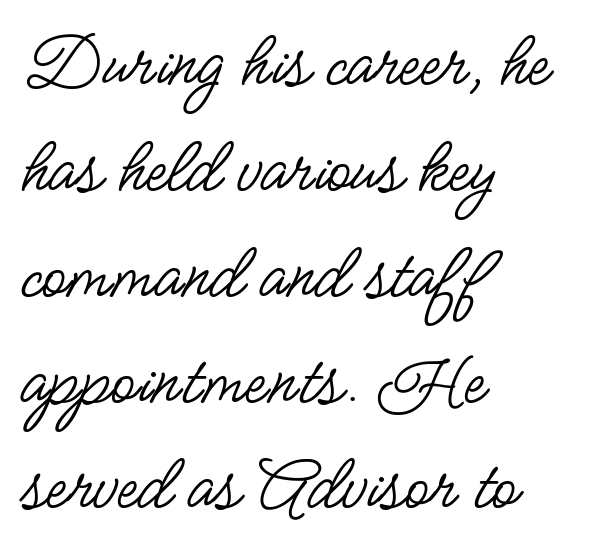
The image shows 79 px regular-weight, condensed sans-serif type; set left-aligned, normal line spacing (1.34x), normal letter spacing, not underlined; low stroke contrast and a small x-height.
